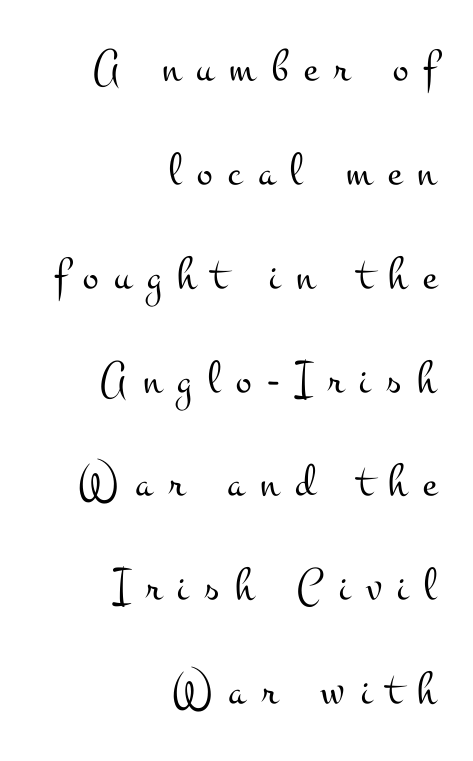
Q: Is the text bold? A: No.
Q: Is the text italic (slanted)? A: Yes.
Q: Is the typeface a serif or a sans-serif typeface? A: Serif.
Q: Is the text underlined? A: No.
Q: How is the paragraph aligned? A: Right-aligned.
Q: Is the spacing between letters normal or unusually wide? A: Unusually wide.
Q: Is the spacing between lines tight, normal or loose? A: Loose.
Q: Width (condensed, normal, or wide)? A: Wide.
Q: Stroke contrast? A: Medium.
Q: x-height? A: Small.
Q: Monospaced? A: No.
